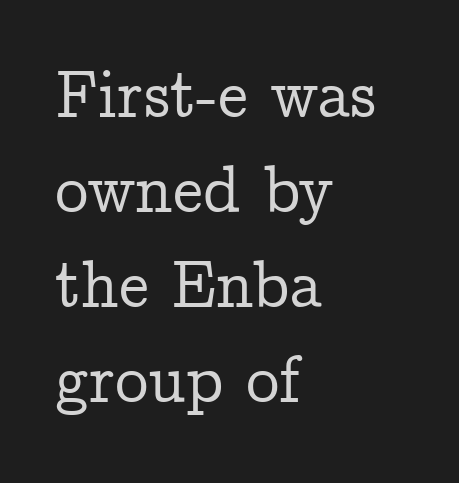
Q: Is the text italic (slanted)? A: No, it is upright.
Q: Is the typeface a serif or a sans-serif typeface? A: Serif.
Q: Is the text underlined? A: No.
Q: How is the paragraph aligned? A: Left-aligned.
Q: Is the spacing between letters normal or unusually wide? A: Normal.
Q: Is the spacing between lines tight, normal or loose? A: Normal.
Q: Width (condensed, normal, or wide)? A: Normal.
Q: Stroke contrast? A: Low.
Q: x-height? A: Medium.
Q: Monospaced? A: No.
